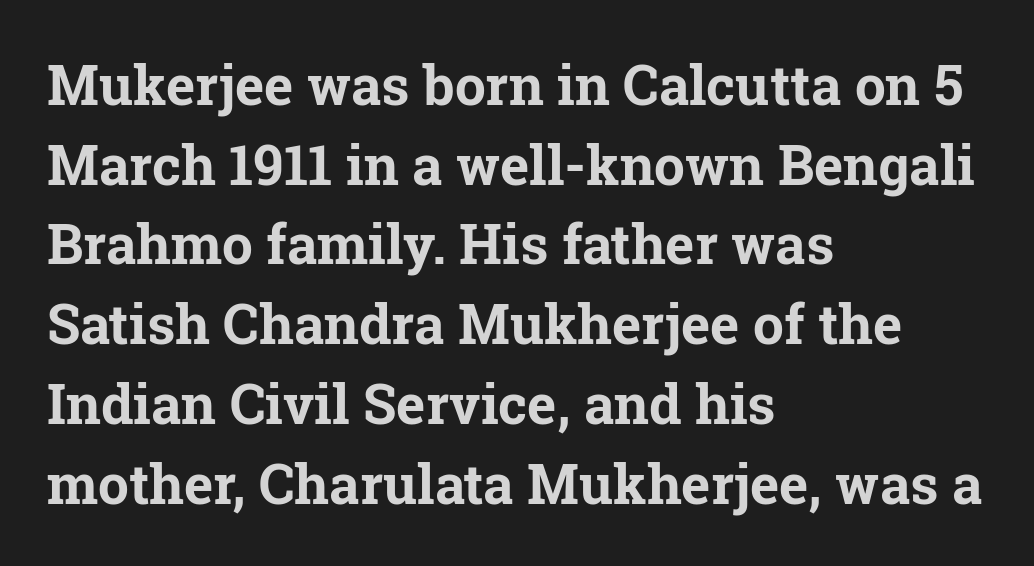
The image shows 55 px bold serif type, upright; set left-aligned, normal line spacing (1.45x), normal letter spacing, not underlined; low stroke contrast and a medium x-height.
